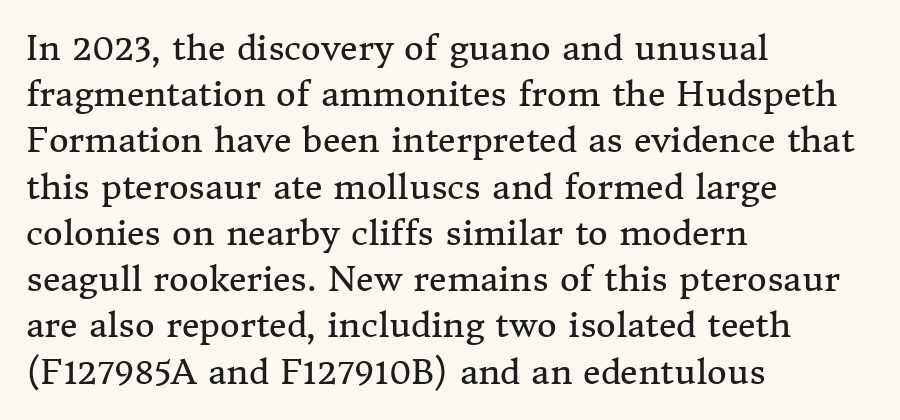
The letters look calm and open, with moderate or lighter stems. Quick note: underline off. Nope, not italic — everything's standing straight. The setting favours the left margin, as ordinary paragraphs usually do. Words appear dense and cohesive because spacing is normal.
